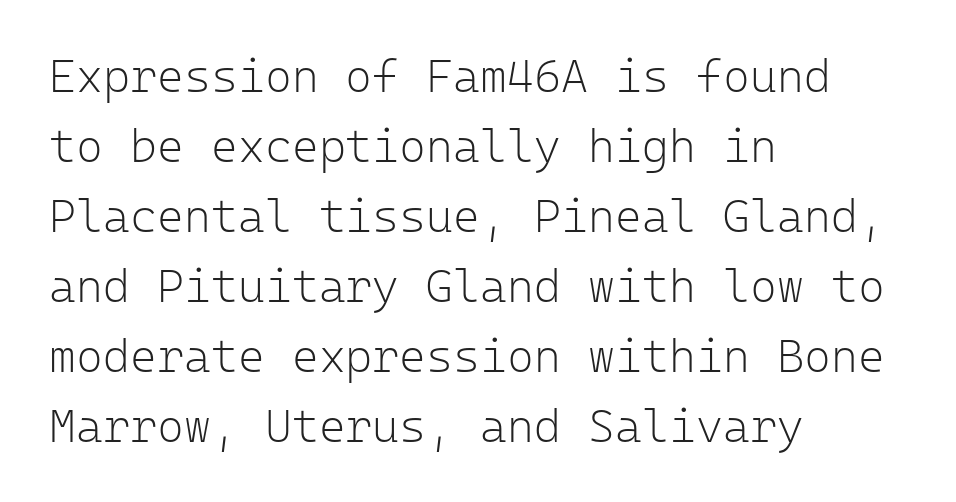
Q: Is the text bold? A: No.
Q: Is the text italic (slanted)? A: No, it is upright.
Q: Is the typeface a serif or a sans-serif typeface? A: Sans-serif.
Q: Is the text underlined? A: No.
Q: How is the paragraph aligned? A: Left-aligned.
Q: Is the spacing between letters normal or unusually wide? A: Normal.
Q: Is the spacing between lines tight, normal or loose? A: Normal.
Q: Width (condensed, normal, or wide)? A: Normal.
Q: Stroke contrast? A: Low.
Q: x-height? A: Medium.
Q: Monospaced? A: Yes.
